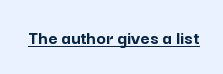
Q: Is the text bold? A: Yes.
Q: Is the text italic (slanted)? A: No, it is upright.
Q: Is the text underlined? A: Yes.
Q: Is the spacing between letters normal or unusually wide? A: Normal.
